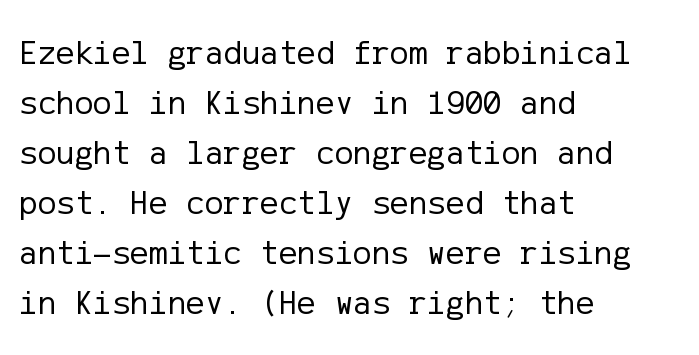
{"serif": "no", "italic": "no", "bold": "no", "weight": "regular", "width": "normal", "stroke_contrast": "low", "x_height": "medium", "underline": "no", "align": "left", "line_spacing": "normal", "line_spacing_ratio": 1.43, "letter_spacing": "normal", "letter_spacing_em": 0.0, "glyph_px": 35}
